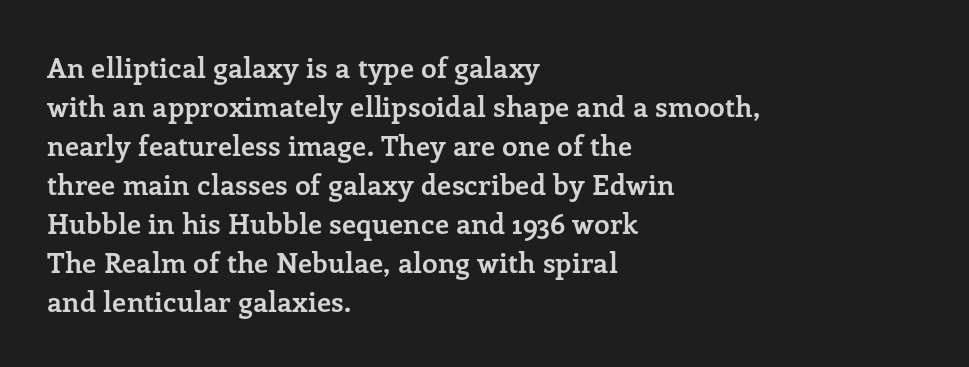
Caption: standard tracking, unaltered. Visually the block forms a straight wall on the left and a jagged coastline on the right. Looks like regular typesetting: each glyph gets only the width it needs. The characters look thick and weighty, a clear bold. It's the straight-up-and-down kind of type. A bare baseline throughout the passage.
